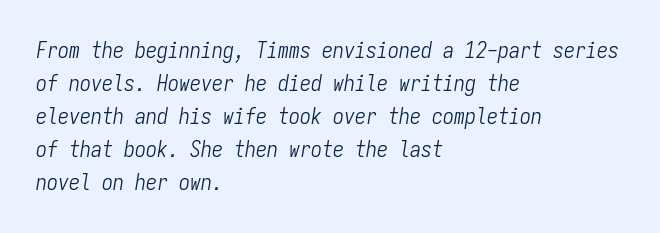
The image shows 22 px text type, italic (leaning right); set left-aligned, normal line spacing (1.5x), normal letter spacing, not underlined.
